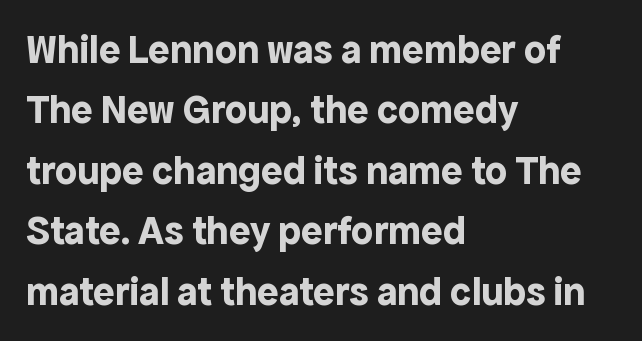
{"serif": "no", "italic": "no", "bold": "yes", "weight": "bold", "width": "normal", "x_height": "medium", "monospaced": "no", "underline": "no", "align": "left", "line_spacing": "normal", "line_spacing_ratio": 1.51, "letter_spacing": "normal", "letter_spacing_em": 0.0, "glyph_px": 40}
